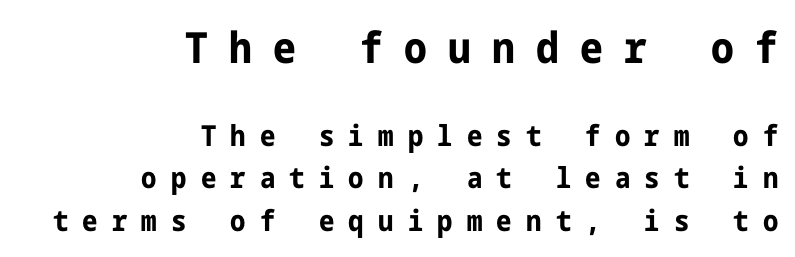
The image shows 43 px bold, condensed sans-serif type, upright; set right-aligned, normal line spacing (1.47x), unusually wide letter spacing (+0.49 em), not underlined; the first (top) block is 1.48x larger; low stroke contrast and a medium x-height.
